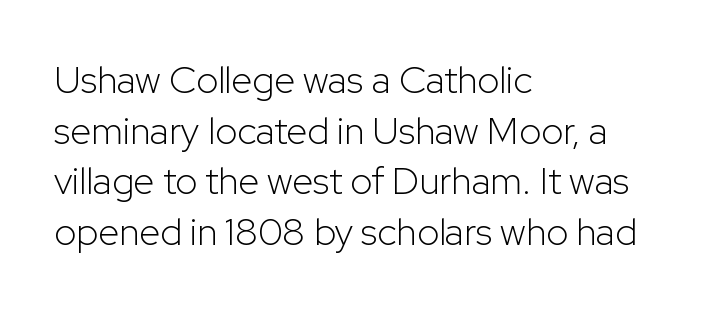
{"serif": "no", "italic": "no", "bold": "no", "weight": "light", "width": "normal", "stroke_contrast": "low", "x_height": "medium", "monospaced": "no", "underline": "no", "align": "left", "line_spacing": "normal", "line_spacing_ratio": 1.33, "letter_spacing": "normal", "letter_spacing_em": 0.0, "glyph_px": 38}
